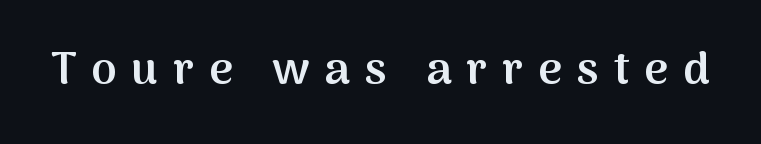
Q: Is the text bold? A: Semi-bold.
Q: Is the text italic (slanted)? A: No, it is upright.
Q: Is the typeface a serif or a sans-serif typeface? A: Sans-serif.
Q: Is the text underlined? A: No.
Q: Is the spacing between letters normal or unusually wide? A: Unusually wide.
Q: Width (condensed, normal, or wide)? A: Normal.
Q: Stroke contrast? A: Medium.
Q: x-height? A: Medium.
Q: Monospaced? A: No.
